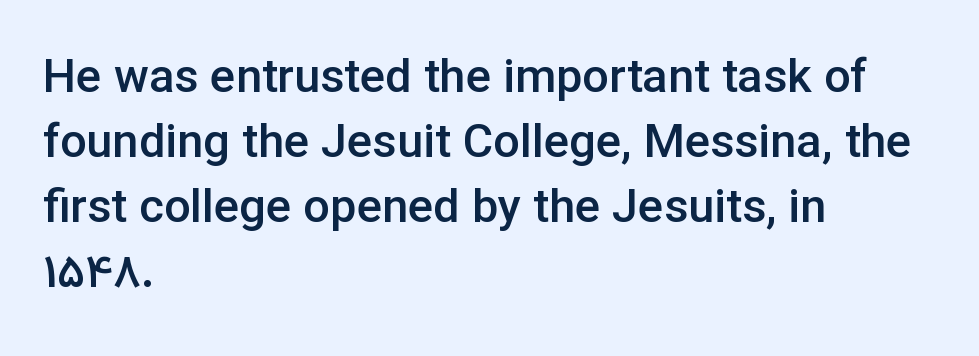
{"serif": "no", "italic": "no", "bold": "semi", "weight": "semibold", "width": "normal", "stroke_contrast": "low", "x_height": "medium", "monospaced": "no", "underline": "no", "align": "left", "line_spacing": "normal", "line_spacing_ratio": 1.38, "letter_spacing": "normal", "letter_spacing_em": 0.0, "glyph_px": 47}
